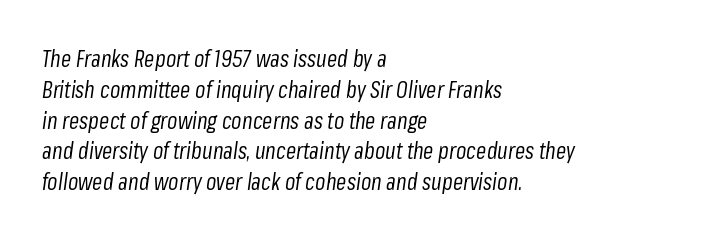
The image shows 23 px text type, italic (leaning right); set left-aligned, normal line spacing (1.34x), normal letter spacing, not underlined.
